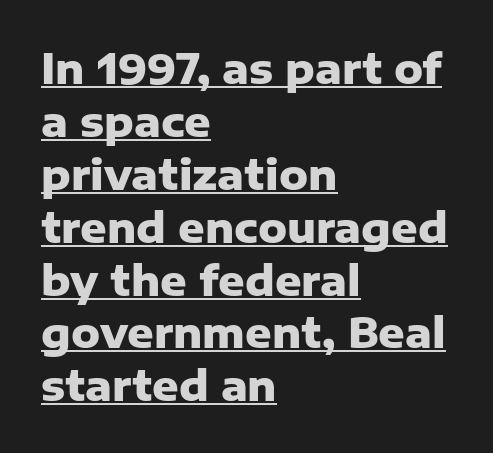
The image shows 41 px heavy sans-serif type, upright; set left-aligned, normal line spacing (1.29x), normal letter spacing, underlined; low stroke contrast and a medium x-height.
